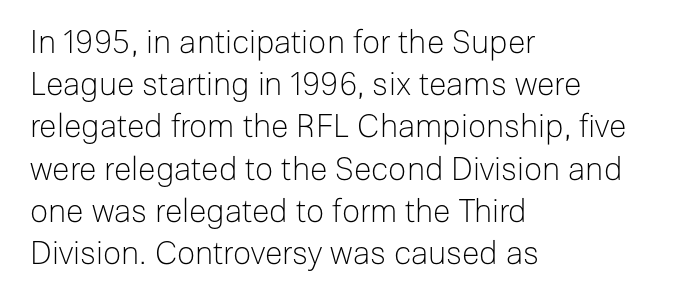
The image shows 32 px light sans-serif type, upright; set left-aligned, normal line spacing (1.32x), normal letter spacing, not underlined; low stroke contrast and a medium x-height.
